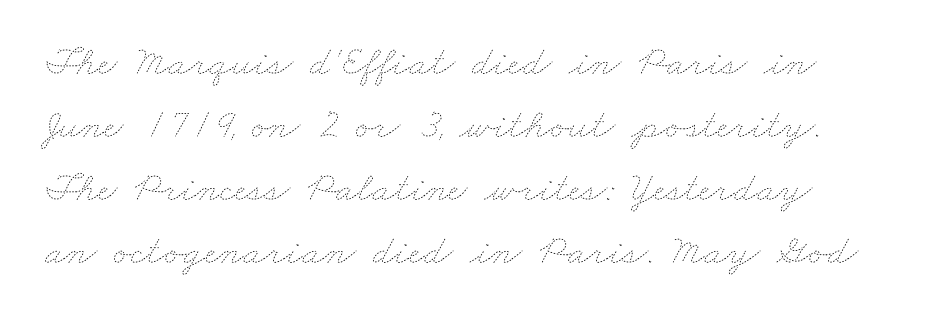
Q: Is the text bold? A: No.
Q: Is the text underlined? A: No.
Q: Is the spacing between letters normal or unusually wide? A: Normal.
Q: Is the spacing between lines tight, normal or loose? A: Normal.
Q: Width (condensed, normal, or wide)? A: Wide.
Q: Stroke contrast? A: Low.
Q: x-height? A: Small.
Q: Monospaced? A: No.
